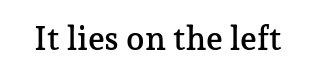
Q: Is the text italic (slanted)? A: No, it is upright.
Q: Is the typeface a serif or a sans-serif typeface? A: Serif.
Q: Is the text underlined? A: No.
Q: Is the spacing between letters normal or unusually wide? A: Normal.
Q: Width (condensed, normal, or wide)? A: Normal.
Q: Stroke contrast? A: Low.
Q: x-height? A: Medium.
Q: Monospaced? A: No.
